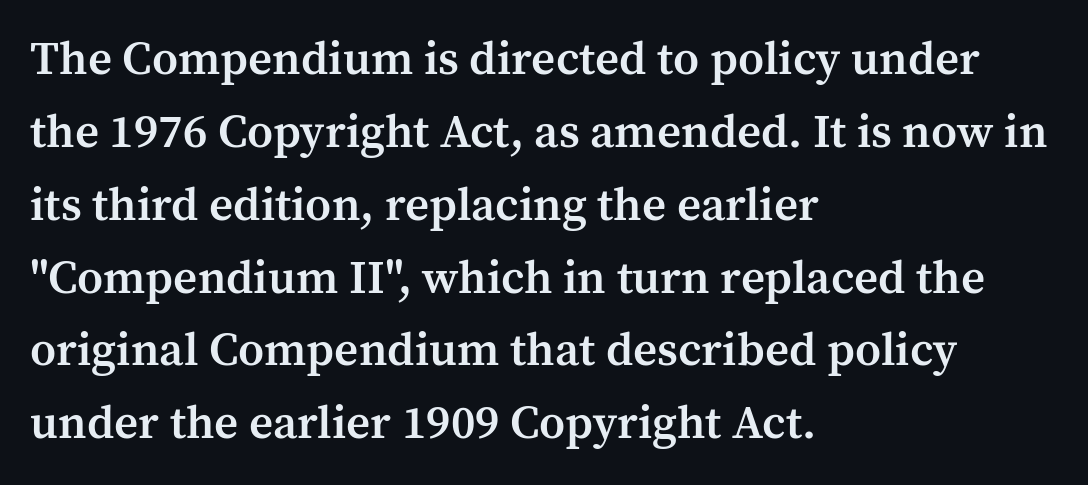
The image shows 47 px semibold serif type, upright; set left-aligned, normal line spacing (1.55x), normal letter spacing, not underlined; medium stroke contrast and a medium x-height.
